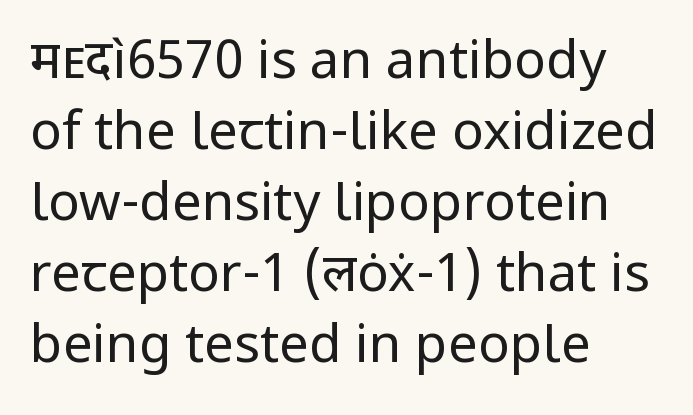
{"serif": "no", "italic": "no", "bold": "no", "weight": "regular", "width": "normal", "stroke_contrast": "low", "x_height": "medium", "monospaced": "no", "underline": "no", "align": "left", "line_spacing": "normal", "line_spacing_ratio": 1.34, "letter_spacing": "normal", "letter_spacing_em": 0.0, "glyph_px": 53}
